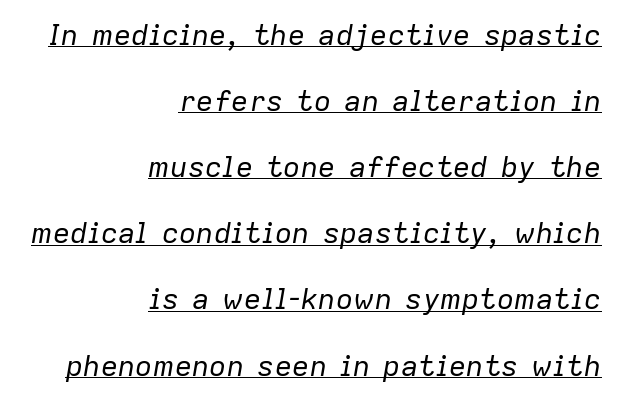
Q: Is the text bold? A: No.
Q: Is the text italic (slanted)? A: Yes, it leans right by about 9 degrees.
Q: Is the text underlined? A: Yes.
Q: How is the paragraph aligned? A: Right-aligned.
Q: Is the spacing between letters normal or unusually wide? A: Normal.
Q: Is the spacing between lines tight, normal or loose? A: Loose.
Q: Width (condensed, normal, or wide)? A: Normal.
Q: Stroke contrast? A: Low.
Q: x-height? A: Medium.
Q: Monospaced? A: No.
